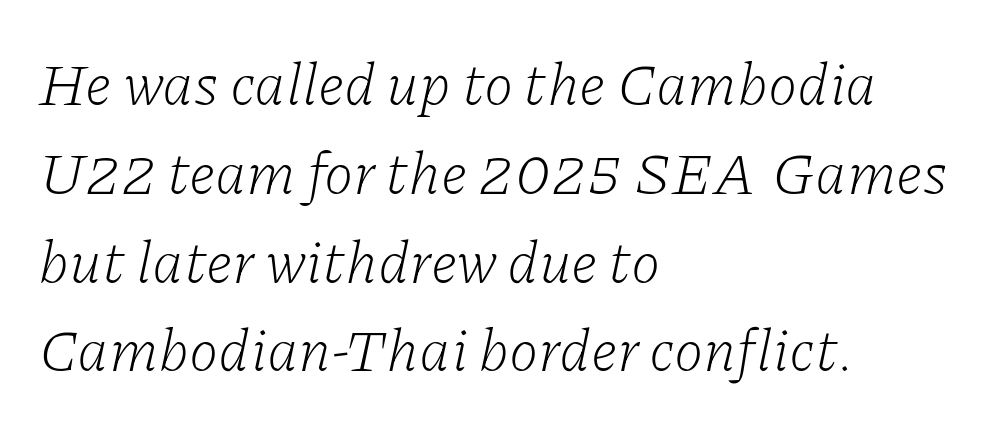
The image shows 60 px light serif type, italic (leaning right); set left-aligned, normal line spacing (1.48x), normal letter spacing, not underlined; low stroke contrast and a medium x-height.
